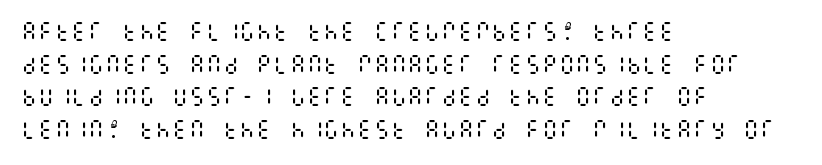
Q: Is the text bold? A: No.
Q: Is the text italic (slanted)? A: No, it is upright.
Q: Is the text underlined? A: No.
Q: How is the paragraph aligned? A: Left-aligned.
Q: Is the spacing between letters normal or unusually wide? A: Normal.
Q: Is the spacing between lines tight, normal or loose? A: Normal.
